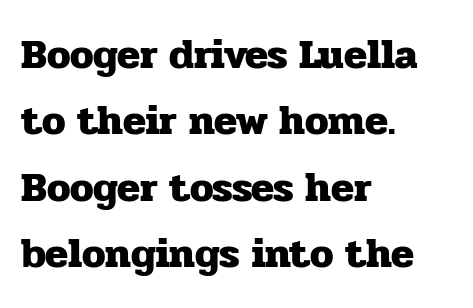
The image shows 42 px heavy serif type, upright; set left-aligned, normal line spacing (1.58x), normal letter spacing, not underlined; low stroke contrast and a medium x-height.
